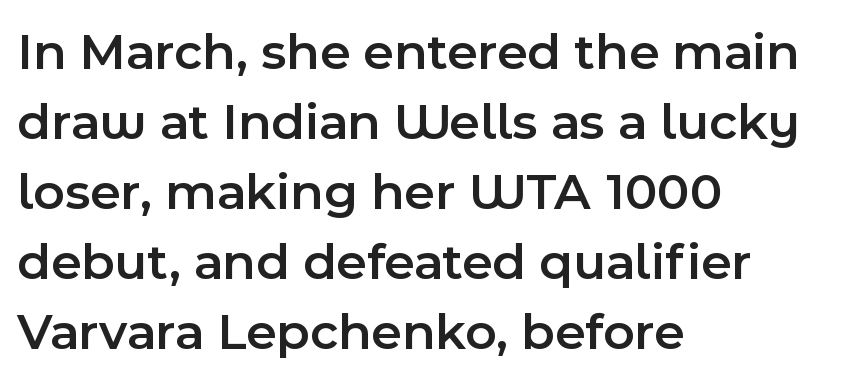
{"serif": "no", "italic": "no", "bold": "semi", "weight": "semibold", "width": "normal", "x_height": "medium", "monospaced": "no", "underline": "no", "align": "left", "line_spacing": "normal", "line_spacing_ratio": 1.32, "letter_spacing": "normal", "letter_spacing_em": 0.0, "glyph_px": 53}
